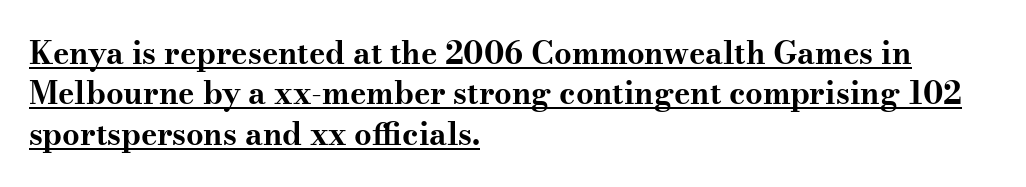
Q: Is the text bold? A: Yes.
Q: Is the text italic (slanted)? A: No, it is upright.
Q: Is the typeface a serif or a sans-serif typeface? A: Serif.
Q: Is the text underlined? A: Yes.
Q: How is the paragraph aligned? A: Left-aligned.
Q: Is the spacing between letters normal or unusually wide? A: Normal.
Q: Is the spacing between lines tight, normal or loose? A: Normal.
Q: Width (condensed, normal, or wide)? A: Wide.
Q: Stroke contrast? A: Medium.
Q: x-height? A: Small.
Q: Monospaced? A: No.
